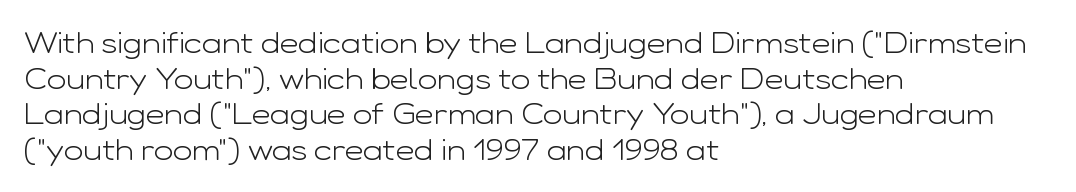
Here the glyphs are tracked normally, forming tight word shapes. Line starts are locked; line ends wander. Designer's note — italics off, roman on. Here the designer chose a conventional face with non-uniform glyph widths. Compared with a typical body face, this is equally light or lighter still.
